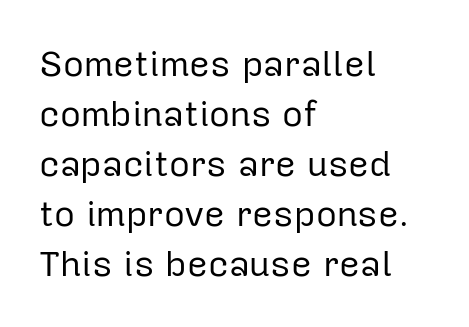
{"serif": "no", "italic": "no", "bold": "no", "weight": "regular", "width": "normal", "stroke_contrast": "low", "x_height": "medium", "monospaced": "no", "underline": "no", "align": "left", "line_spacing": "normal", "line_spacing_ratio": 1.39, "letter_spacing": "normal", "letter_spacing_em": 0.0, "glyph_px": 36}
